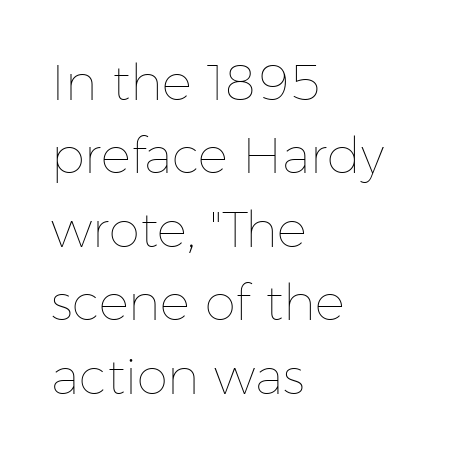
{"italic": "no", "bold": "no", "weight": "thin", "width": "normal", "stroke_contrast": "low", "x_height": "medium", "monospaced": "no", "underline": "no", "align": "left", "line_spacing": "normal", "line_spacing_ratio": 1.47, "letter_spacing": "normal", "letter_spacing_em": 0.0, "glyph_px": 50}
